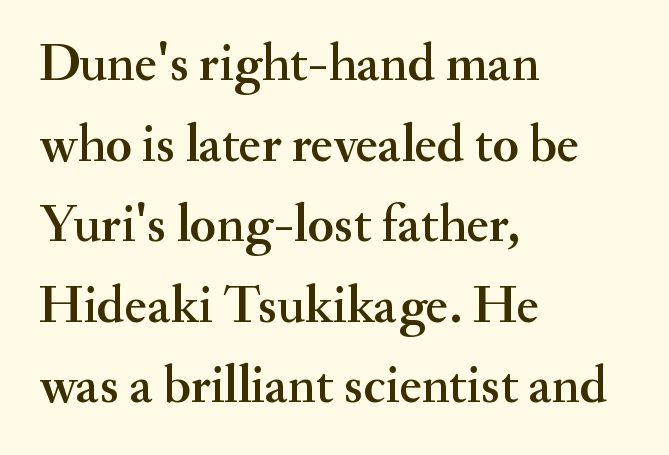
The letters stand upright; this is a roman face. Letterform terminals end in serifs throughout the passage. Check under the words: just untouched page. Character widths vary here, with narrow letters taking less room than wide ones.
